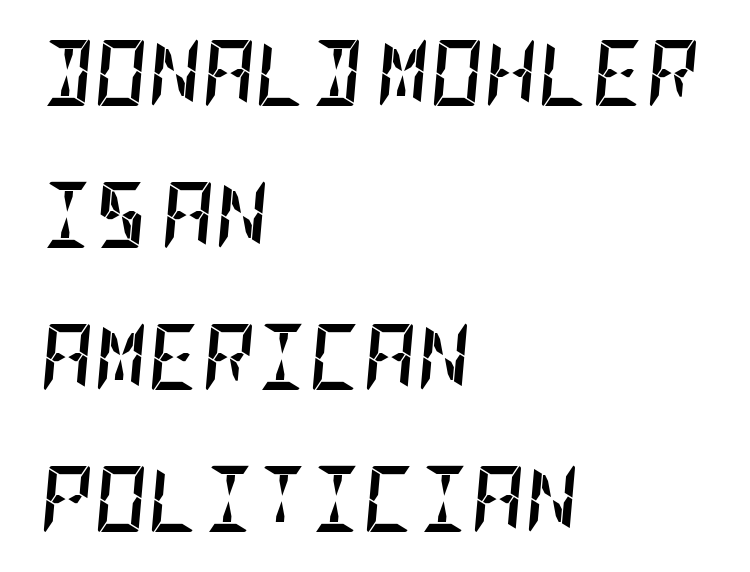
{"italic": "yes", "lean": "right", "slant_degrees": 5, "bold": "yes", "weight": "semibold", "width": "condensed", "stroke_contrast": "low", "x_height": "large", "underline": "no", "align": "left", "line_spacing": "loose", "line_spacing_ratio": 2.15, "letter_spacing": "normal", "letter_spacing_em": 0.0, "glyph_px": 66}
